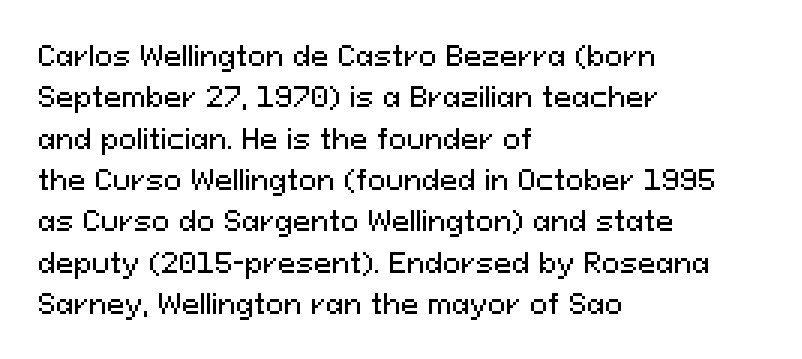
{"italic": "no", "underline": "no", "align": "left", "line_spacing": "normal", "line_spacing_ratio": 1.53, "letter_spacing": "normal", "letter_spacing_em": 0.0, "glyph_px": 27}
